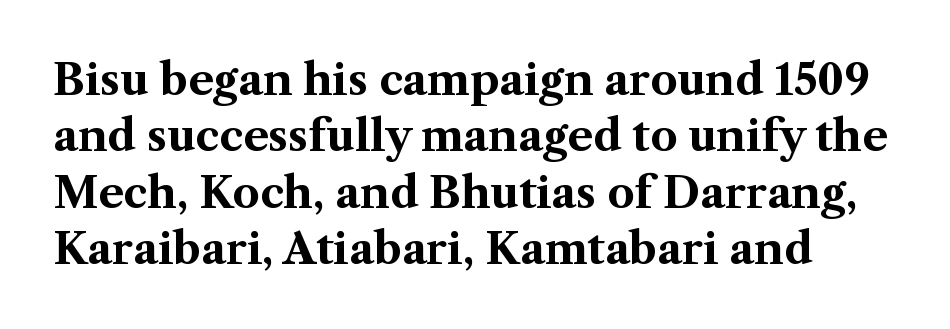
Q: Is the text bold? A: Yes.
Q: Is the text italic (slanted)? A: No, it is upright.
Q: Is the typeface a serif or a sans-serif typeface? A: Serif.
Q: Is the text underlined? A: No.
Q: How is the paragraph aligned? A: Left-aligned.
Q: Is the spacing between letters normal or unusually wide? A: Normal.
Q: Is the spacing between lines tight, normal or loose? A: Normal.
Q: Width (condensed, normal, or wide)? A: Normal.
Q: Stroke contrast? A: Medium.
Q: x-height? A: Medium.
Q: Monospaced? A: No.
